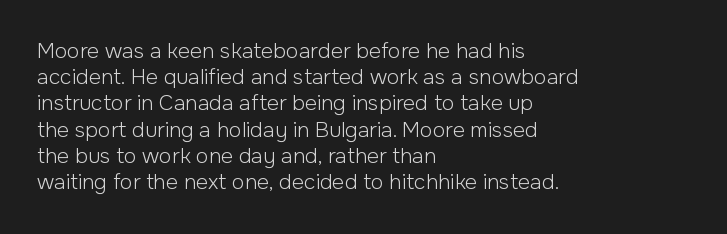
Does extra space separate the letters? No, they use regular spacing. Layout note: lines flush left. The area under the type is left untouched. This reads as an unemphasized weight, regular at the heaviest. This is roman type, the default non-slanted kind. Vertical spacing — default.
